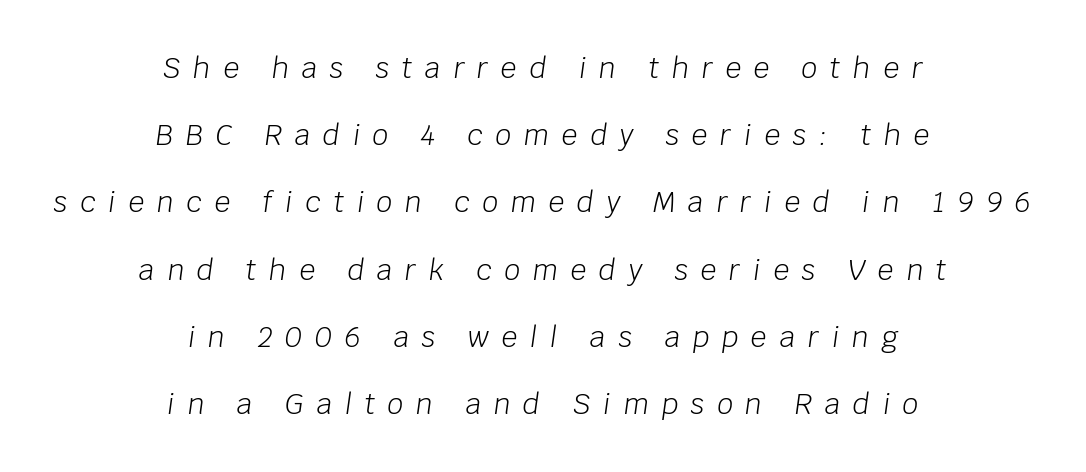
The image shows 28 px light type, italic (leaning right); set centered, loose line spacing (2.4x), unusually wide letter spacing (+0.45 em), not underlined; low stroke contrast and a large x-height.
